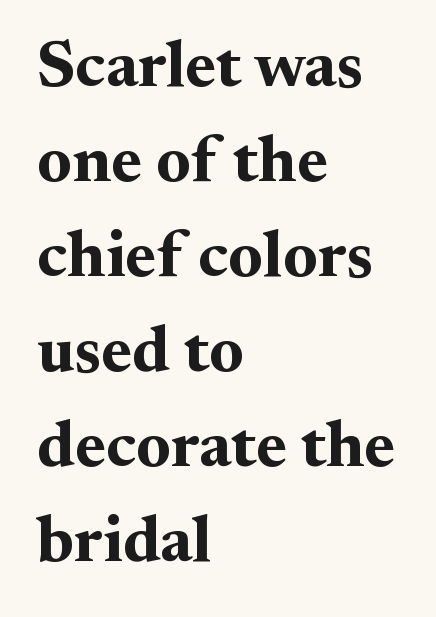
{"serif": "yes", "italic": "no", "bold": "yes", "weight": "bold", "width": "normal", "stroke_contrast": "medium", "x_height": "small", "monospaced": "no", "underline": "no", "align": "left", "line_spacing": "normal", "line_spacing_ratio": 1.44, "letter_spacing": "normal", "letter_spacing_em": 0.0, "glyph_px": 66}
